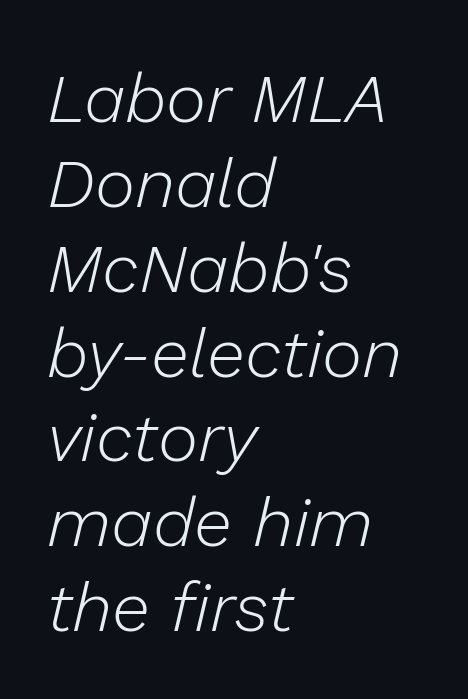
{"italic": "yes", "lean": "right", "slant_degrees": 13, "bold": "no", "weight": "light", "width": "normal", "stroke_contrast": "low", "x_height": "medium", "monospaced": "no", "underline": "no", "align": "left", "line_spacing_ratio": 1.23, "letter_spacing": "normal", "letter_spacing_em": 0.0, "glyph_px": 69}
